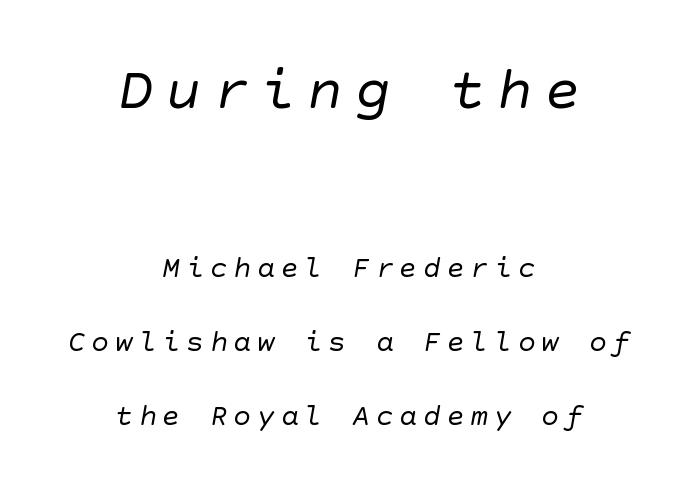
{"serif": "no", "bold": "no", "weight": "regular", "width": "normal", "stroke_contrast": "low", "x_height": "large", "underline": "no", "align": "center", "line_spacing": "loose", "line_spacing_ratio": 2.47, "larger_block": "first", "size_ratio": 2.0, "glyph_px": 60}
